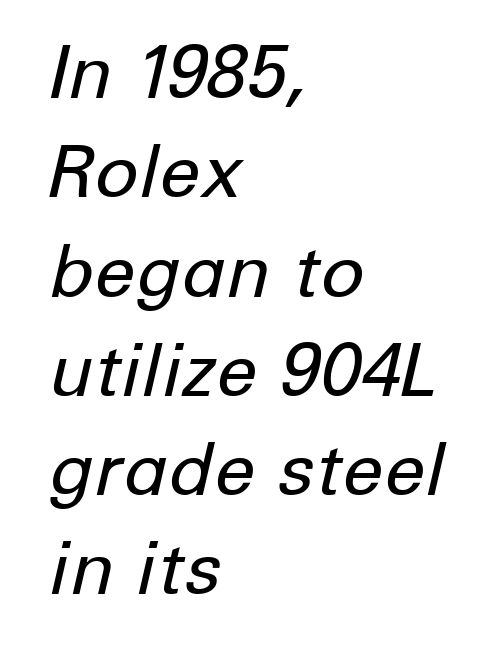
The image shows 73 px regular-weight type, italic (leaning right); set left-aligned, normal line spacing (1.36x), normal letter spacing, not underlined; low stroke contrast and a medium x-height.
